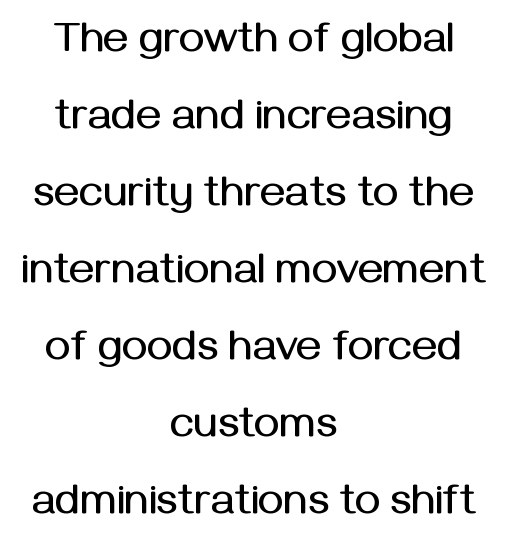
The image shows 43 px sans-serif type, upright; set centered, line spacing 1.79x, normal letter spacing, not underlined; medium stroke contrast and a medium x-height.
